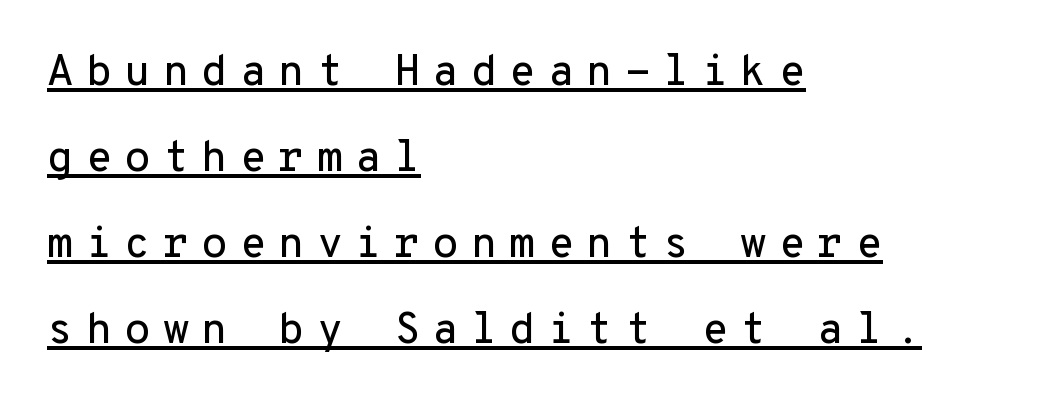
Q: Is the text italic (slanted)? A: No, it is upright.
Q: Is the typeface a serif or a sans-serif typeface? A: Sans-serif.
Q: Is the text underlined? A: Yes.
Q: How is the paragraph aligned? A: Left-aligned.
Q: Is the spacing between letters normal or unusually wide? A: Unusually wide.
Q: Is the spacing between lines tight, normal or loose? A: Loose.
Q: Width (condensed, normal, or wide)? A: Normal.
Q: Stroke contrast? A: Low.
Q: x-height? A: Medium.
Q: Monospaced? A: Yes.
